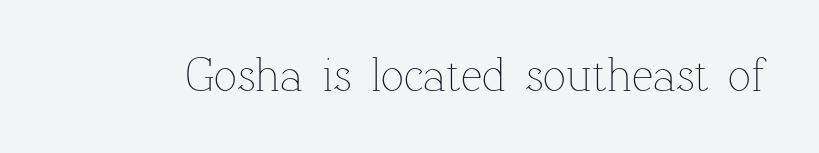
Q: Is the text bold? A: No.
Q: Is the text italic (slanted)? A: No, it is upright.
Q: Is the text underlined? A: No.
Q: Is the spacing between letters normal or unusually wide? A: Normal.
Q: Width (condensed, normal, or wide)? A: Normal.
Q: Stroke contrast? A: Low.
Q: x-height? A: Medium.
Q: Monospaced? A: No.
